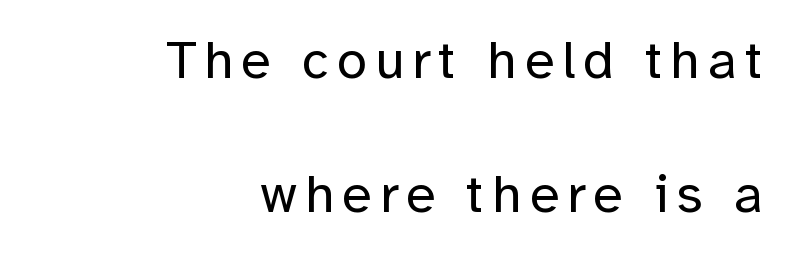
{"serif": "no", "italic": "no", "bold": "no", "weight": "regular", "width": "normal", "stroke_contrast": "low", "x_height": "medium", "monospaced": "no", "underline": "no", "align": "right", "line_spacing": "loose", "line_spacing_ratio": 2.49, "glyph_px": 54}
